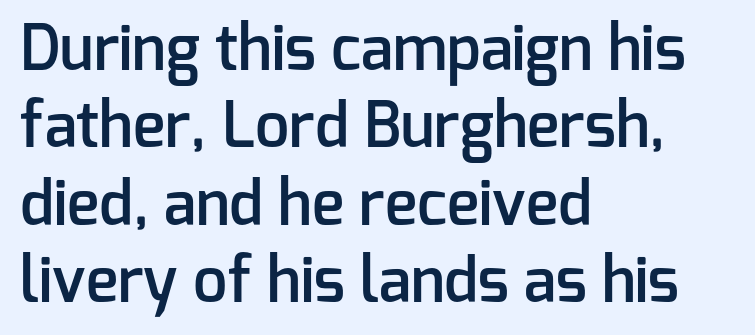
{"serif": "no", "italic": "no", "bold": "semi", "weight": "semibold", "width": "normal", "stroke_contrast": "low", "x_height": "medium", "monospaced": "no", "underline": "no", "align": "left", "line_spacing": "normal", "line_spacing_ratio": 1.27, "letter_spacing": "normal", "letter_spacing_em": 0.0, "glyph_px": 61}
